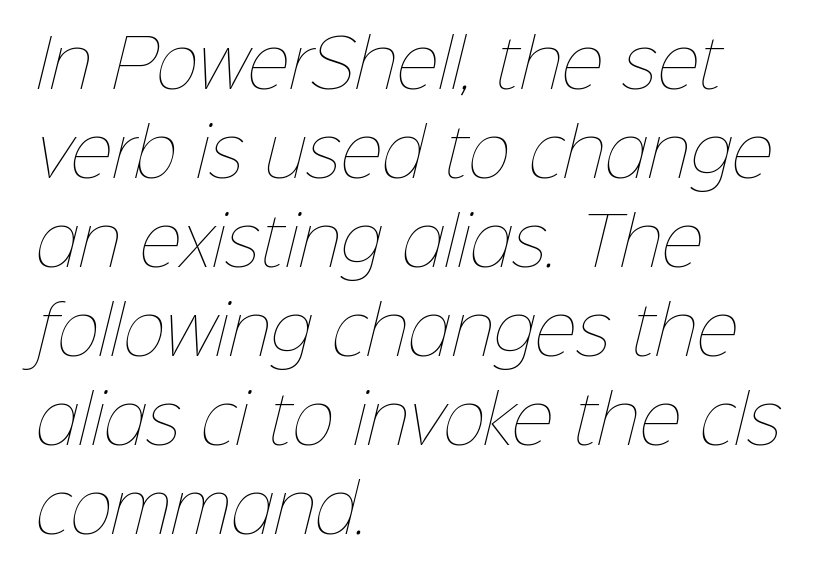
The image shows 65 px thin type; set left-aligned, normal line spacing (1.37x), normal letter spacing, not underlined; low stroke contrast and a medium x-height.
